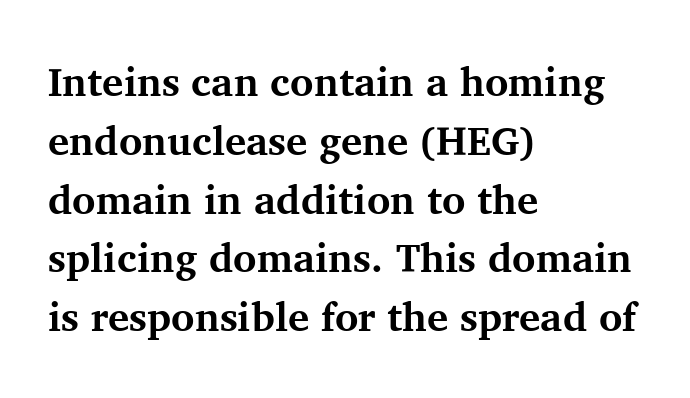
{"serif": "yes", "italic": "no", "bold": "yes", "weight": "bold", "width": "normal", "stroke_contrast": "medium", "x_height": "medium", "monospaced": "no", "underline": "no", "align": "left", "line_spacing": "normal", "line_spacing_ratio": 1.47, "letter_spacing": "normal", "letter_spacing_em": 0.0, "glyph_px": 40}
